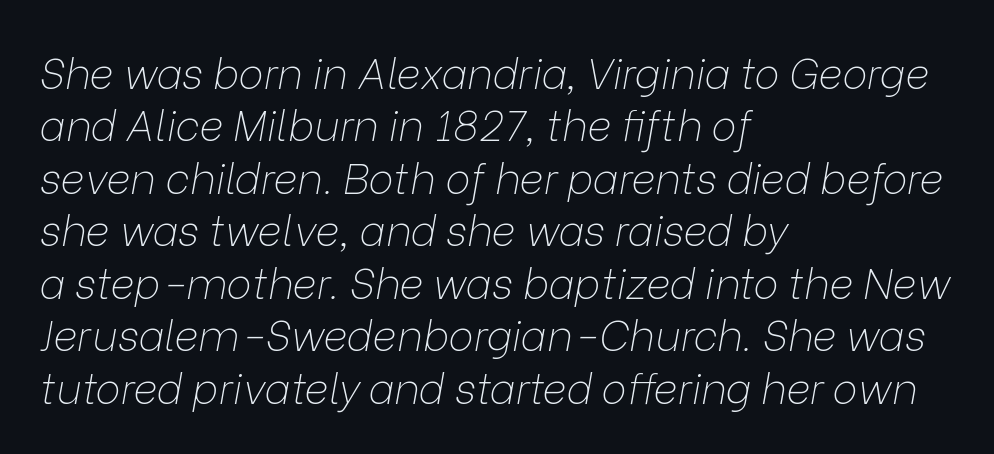
{"italic": "yes", "lean": "right", "slant_degrees": 9, "bold": "no", "weight": "thin", "width": "normal", "stroke_contrast": "low", "x_height": "medium", "monospaced": "no", "underline": "no", "align": "left", "line_spacing": "normal", "line_spacing_ratio": 1.25, "letter_spacing": "normal", "letter_spacing_em": 0.0, "glyph_px": 42}
